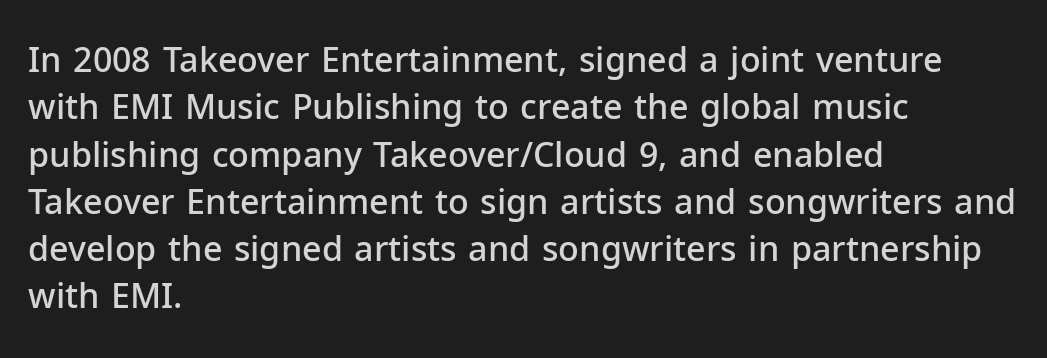
The image shows 34 px semibold sans-serif type, upright; set left-aligned, normal line spacing (1.39x), normal letter spacing, not underlined; low stroke contrast and a medium x-height.
